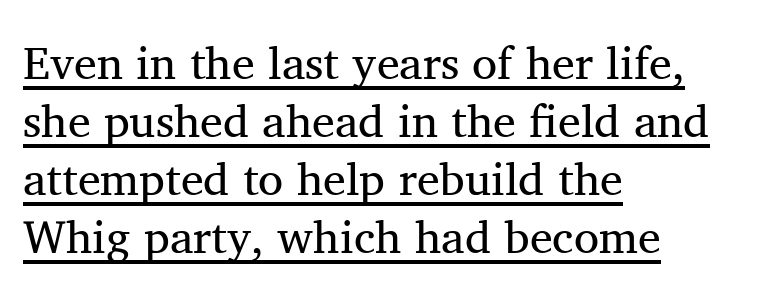
The image shows 46 px regular-weight serif type, upright; set left-aligned, normal line spacing (1.26x), normal letter spacing, underlined; medium stroke contrast and a medium x-height.
